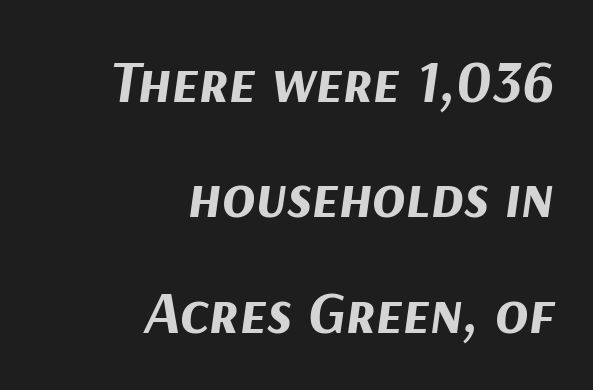
{"italic": "yes", "lean": "right", "slant_degrees": 9, "bold": "yes", "weight": "bold", "width": "normal", "stroke_contrast": "medium", "x_height": "medium", "monospaced": "no", "underline": "no", "align": "right", "line_spacing_ratio": 1.89, "letter_spacing": "normal", "letter_spacing_em": 0.0, "glyph_px": 61}
